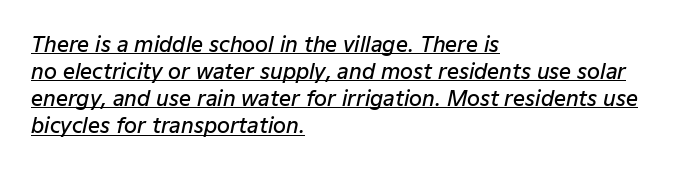
The paragraph has a hard left edge and a soft right edge. Observe the lean: these are italic letterforms. Set as a demibold, roughly 600 on the weight scale. Inter-character spacing is left at the font's built-in metrics. A typographer would call this underscored text.
